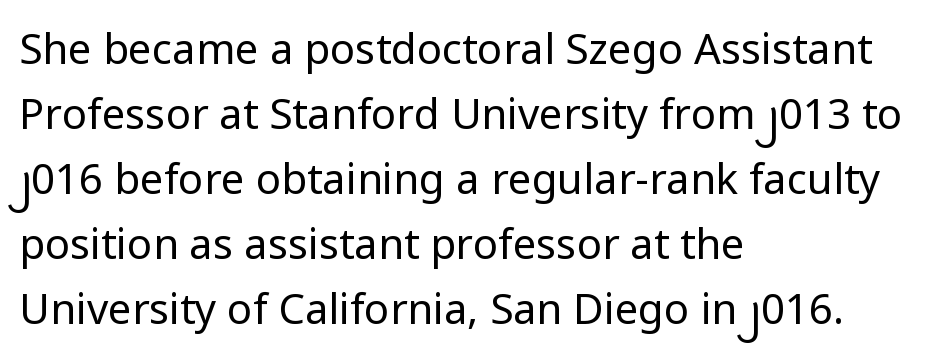
{"serif": "no", "italic": "no", "bold": "no", "weight": "regular", "width": "normal", "stroke_contrast": "low", "x_height": "medium", "monospaced": "no", "underline": "no", "align": "left", "line_spacing": "normal", "line_spacing_ratio": 1.55, "letter_spacing": "normal", "letter_spacing_em": 0.0, "glyph_px": 42}
